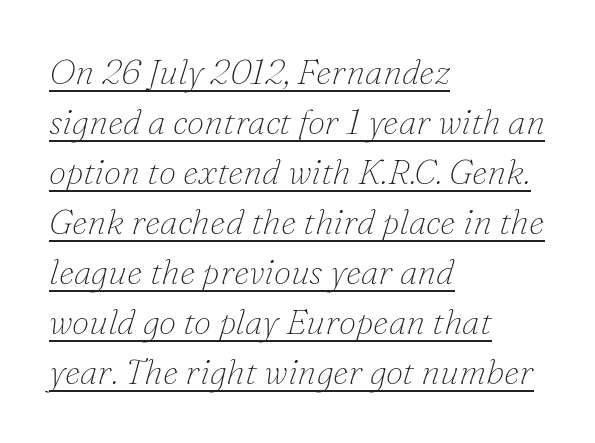
The type is set solid horizontally, with unmodified tracking. This rendering features underlined lettering. This sample uses a serif face. Counters stay open thanks to moderate or lighter strokes. The passage shown leans; its letterforms are oblique.
